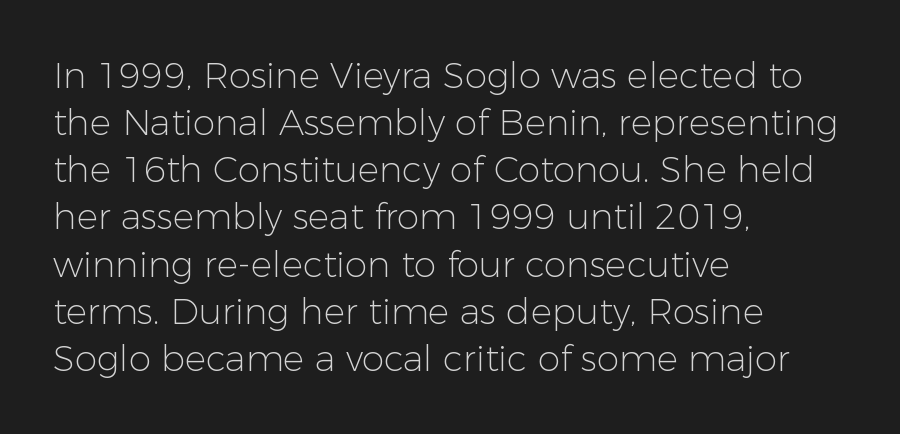
Q: Is the text bold? A: No.
Q: Is the text italic (slanted)? A: No, it is upright.
Q: Is the typeface a serif or a sans-serif typeface? A: Sans-serif.
Q: Is the text underlined? A: No.
Q: How is the paragraph aligned? A: Left-aligned.
Q: Is the spacing between letters normal or unusually wide? A: Normal.
Q: Is the spacing between lines tight, normal or loose? A: Normal.
Q: Width (condensed, normal, or wide)? A: Normal.
Q: Stroke contrast? A: Low.
Q: x-height? A: Medium.
Q: Monospaced? A: No.
